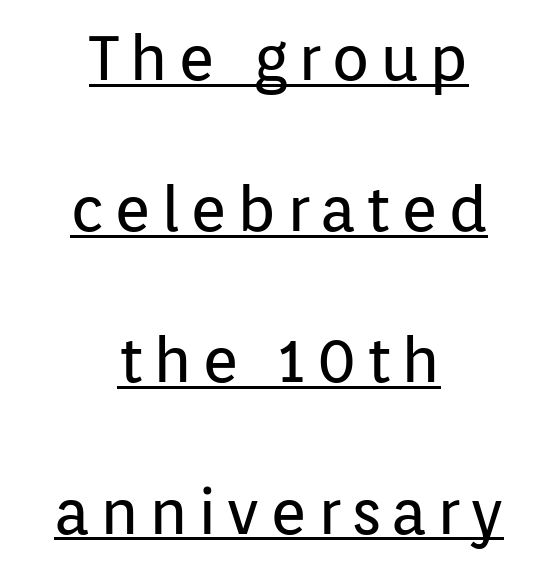
The image shows 63 px regular-weight sans-serif type, upright; set centered, loose line spacing (2.4x), underlined; low stroke contrast and a medium x-height.
